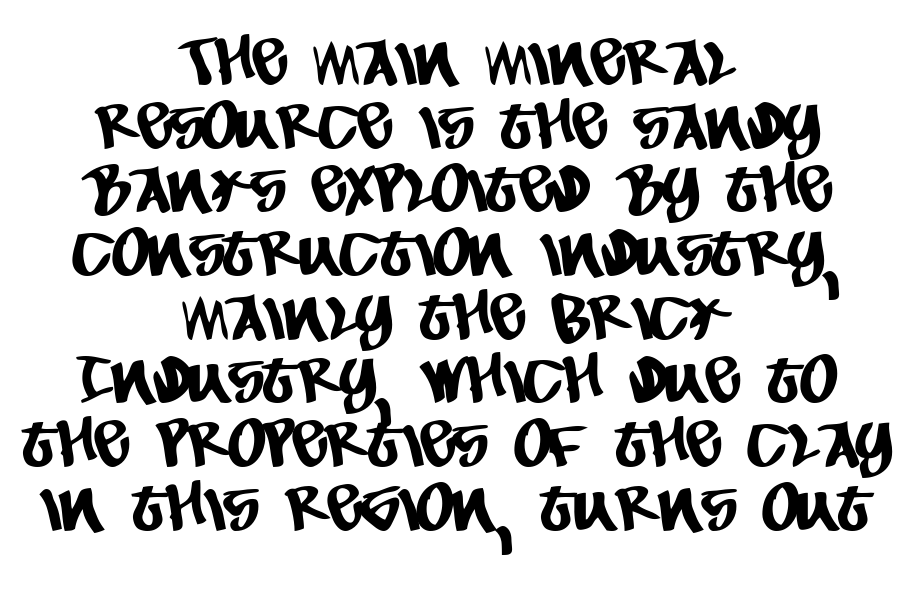
{"serif": "no", "width": "condensed", "stroke_contrast": "low", "x_height": "large", "monospaced": "no", "underline": "no", "align": "center", "line_spacing": "tight", "line_spacing_ratio": 0.98, "letter_spacing": "normal", "letter_spacing_em": 0.0, "glyph_px": 65}
